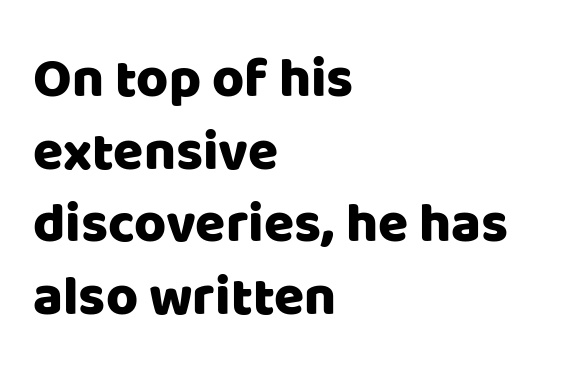
Rule under the text: the space is simply empty. Vertical strokes here are truly vertical. The gaps between neighbouring characters are ordinary and unremarkable. The vertical gap from one line to the next is medium. The glyphs in this specimen are sans serif.
